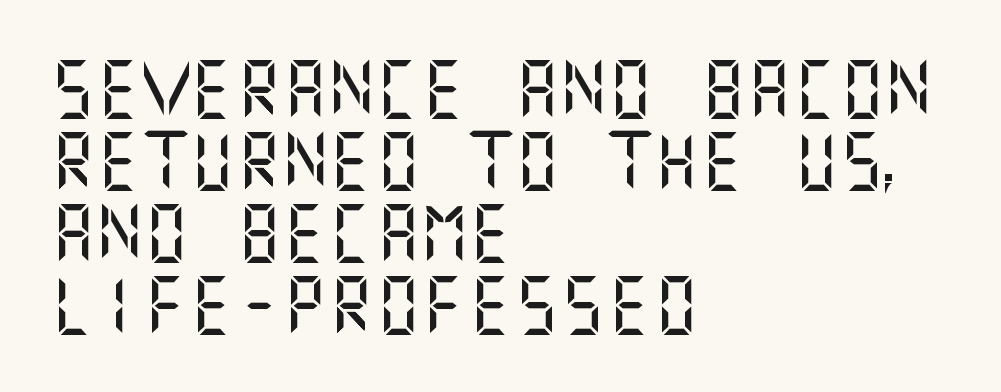
{"serif": "no", "italic": "no", "width": "normal", "stroke_contrast": "medium", "x_height": "large", "underline": "no", "align": "left", "line_spacing_ratio": 1.24, "letter_spacing": "normal", "letter_spacing_em": 0.0, "glyph_px": 58}
